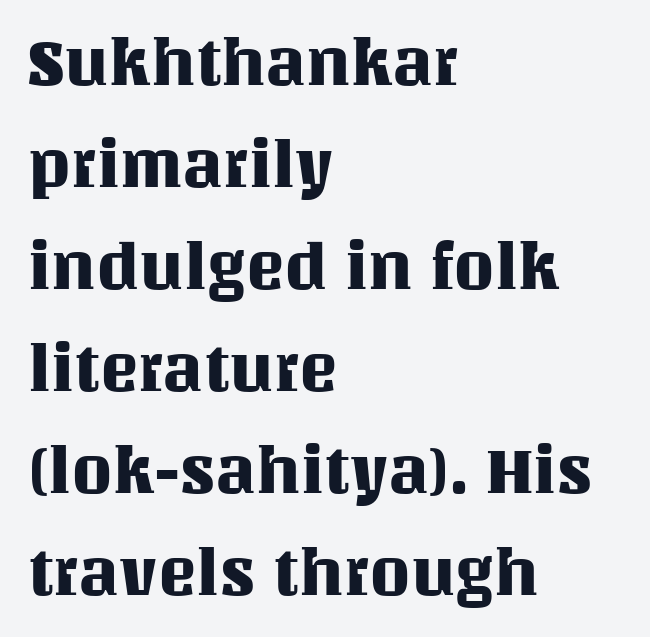
The leading is moderate, giving the passage an even texture. Looks like regular typesetting: each glyph gets only the width it needs. The rendering anchors every line to the left-hand side. The axis of the letterforms is exactly vertical.
